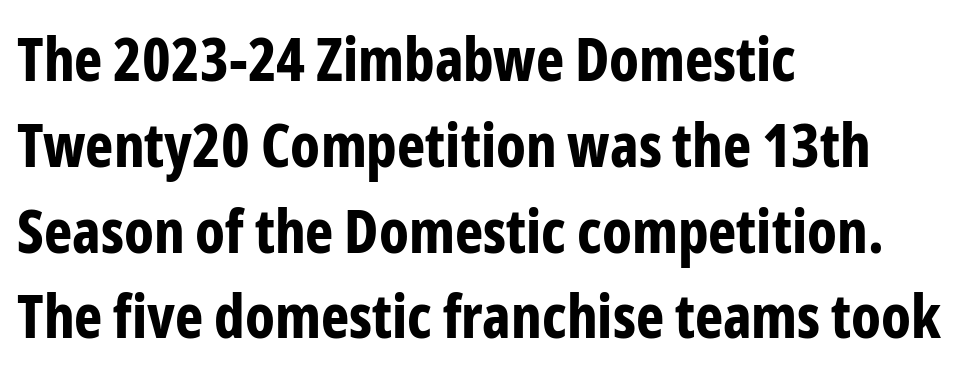
Each word holds together tightly as a unit, with standard inter-letter gaps. The letters are bold, with thick, heavy strokes. Type style note: lacks serifs. Descenders hang freely into open space. The vertical gap from one line to the next is medium. Caption: multi-line text, flush left, ragged right.
